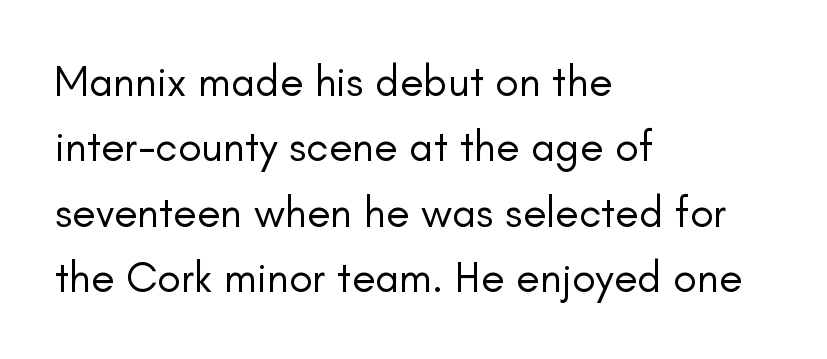
{"serif": "no", "italic": "no", "bold": "no", "weight": "regular", "width": "normal", "stroke_contrast": "low", "x_height": "small", "monospaced": "no", "underline": "no", "align": "left", "line_spacing": "normal", "line_spacing_ratio": 1.52, "letter_spacing": "normal", "letter_spacing_em": 0.0, "glyph_px": 43}
